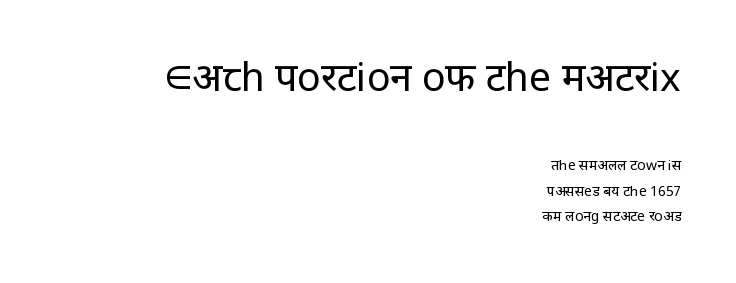
{"serif": "no", "italic": "no", "bold": "no", "weight": "regular", "width": "normal", "stroke_contrast": "low", "x_height": "large", "monospaced": "no", "underline": "no", "align": "right", "line_spacing_ratio": 1.82, "letter_spacing": "normal", "letter_spacing_em": 0.0, "larger_block": "first", "size_ratio": 2.79, "glyph_px": 39}
